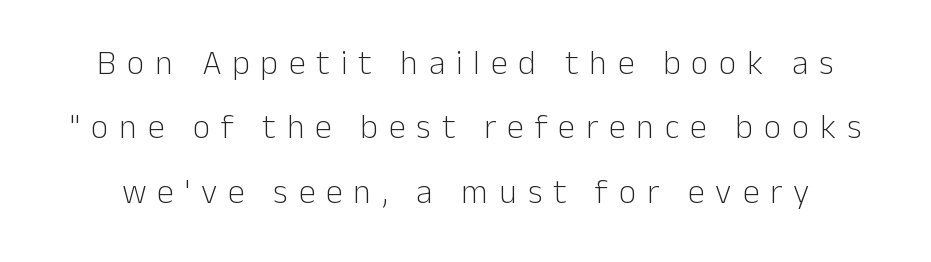
The image shows 34 px light sans-serif type, upright; set line spacing 1.89x, unusually wide letter spacing (+0.32 em), not underlined; low stroke contrast and a medium x-height.
